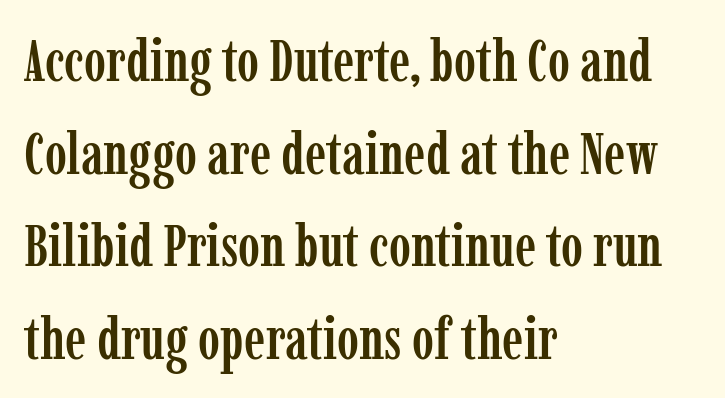
The image shows 59 px condensed serif type, upright; set left-aligned, normal line spacing (1.57x), normal letter spacing, not underlined; low stroke contrast and a medium x-height.
